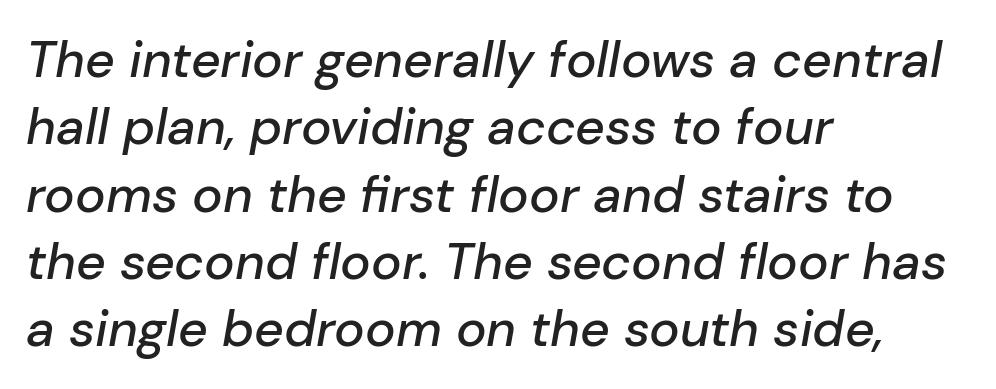
Q: Is the text italic (slanted)? A: Yes, it leans right by about 10 degrees.
Q: Is the text underlined? A: No.
Q: How is the paragraph aligned? A: Left-aligned.
Q: Is the spacing between letters normal or unusually wide? A: Normal.
Q: Is the spacing between lines tight, normal or loose? A: Normal.
Q: Width (condensed, normal, or wide)? A: Normal.
Q: Stroke contrast? A: Low.
Q: x-height? A: Medium.
Q: Monospaced? A: No.
